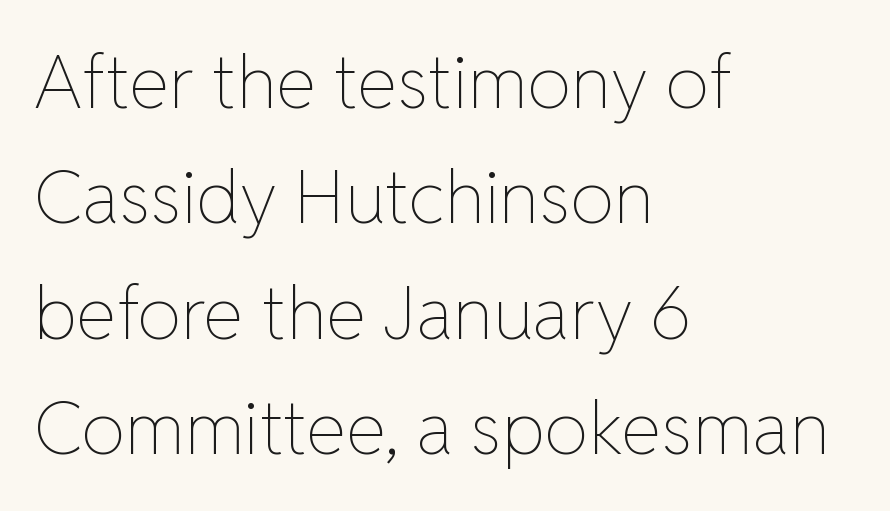
Q: Is the text bold? A: No.
Q: Is the text italic (slanted)? A: No, it is upright.
Q: Is the text underlined? A: No.
Q: How is the paragraph aligned? A: Left-aligned.
Q: Is the spacing between letters normal or unusually wide? A: Normal.
Q: Is the spacing between lines tight, normal or loose? A: Normal.
Q: Width (condensed, normal, or wide)? A: Normal.
Q: Stroke contrast? A: Low.
Q: x-height? A: Medium.
Q: Monospaced? A: No.
